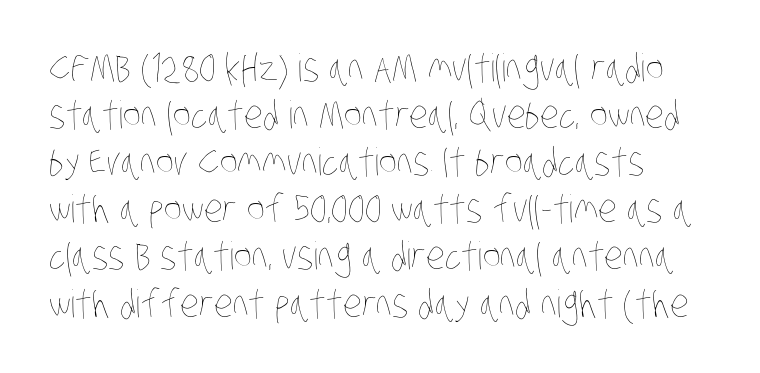
The image shows 38 px thin, condensed type; set left-aligned, line spacing 1.24x, normal letter spacing, not underlined; low stroke contrast and a large x-height.
